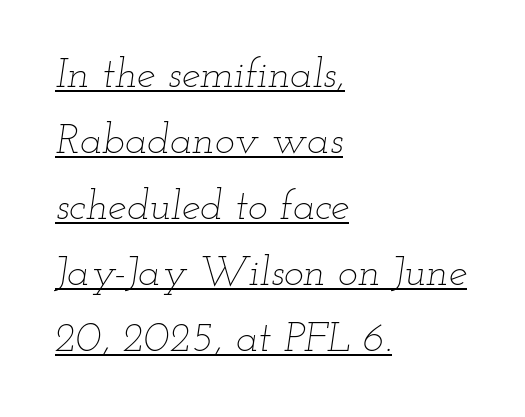
Q: Is the text bold? A: No.
Q: Is the text italic (slanted)? A: Yes, it leans right by about 12 degrees.
Q: Is the text underlined? A: Yes.
Q: How is the paragraph aligned? A: Left-aligned.
Q: Is the spacing between letters normal or unusually wide? A: Normal.
Q: Is the spacing between lines tight, normal or loose? A: Normal.
Q: Width (condensed, normal, or wide)? A: Wide.
Q: Stroke contrast? A: Low.
Q: x-height? A: Small.
Q: Monospaced? A: No.
